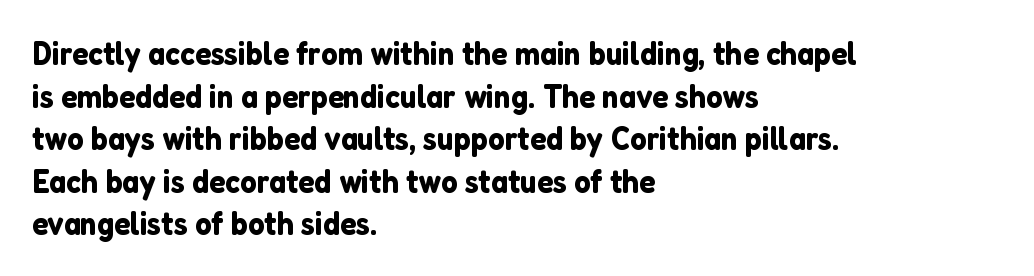
The image shows 33 px sans-serif type, upright; set left-aligned, normal line spacing (1.29x), normal letter spacing, not underlined; low stroke contrast and a medium x-height.
